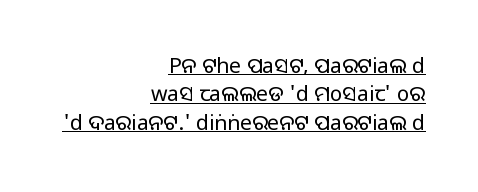
Q: Is the text bold? A: No.
Q: Is the text italic (slanted)? A: No, it is upright.
Q: Is the text underlined? A: Yes.
Q: How is the paragraph aligned? A: Right-aligned.
Q: Is the spacing between letters normal or unusually wide? A: Normal.
Q: Is the spacing between lines tight, normal or loose? A: Normal.
